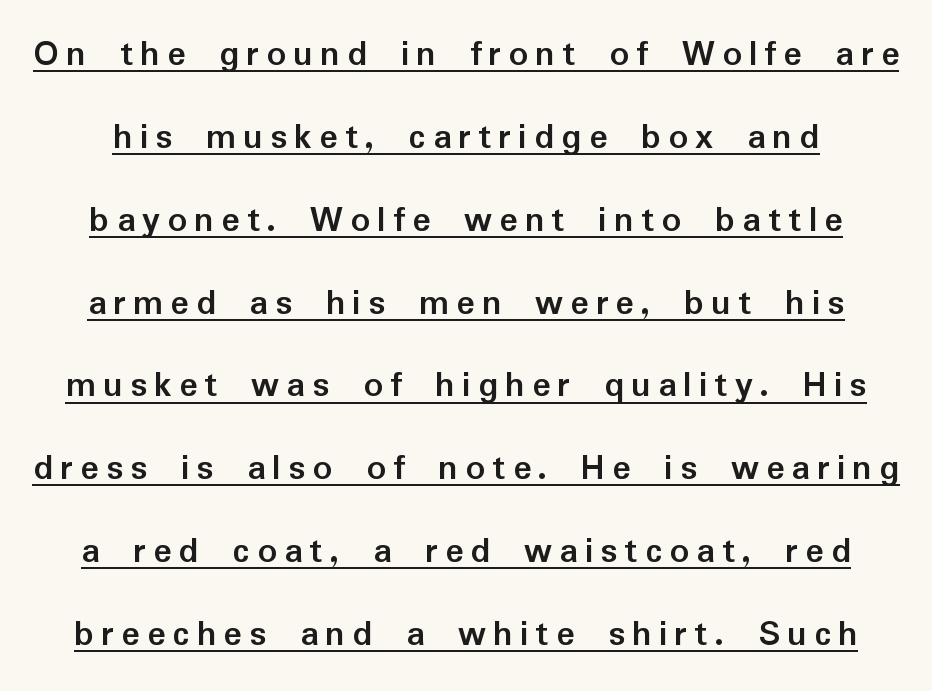
Q: Is the text bold? A: Yes.
Q: Is the text italic (slanted)? A: No, it is upright.
Q: Is the typeface a serif or a sans-serif typeface? A: Sans-serif.
Q: Is the text underlined? A: Yes.
Q: Is the spacing between lines tight, normal or loose? A: Loose.
Q: Width (condensed, normal, or wide)? A: Normal.
Q: Stroke contrast? A: Low.
Q: x-height? A: Medium.
Q: Monospaced? A: No.
